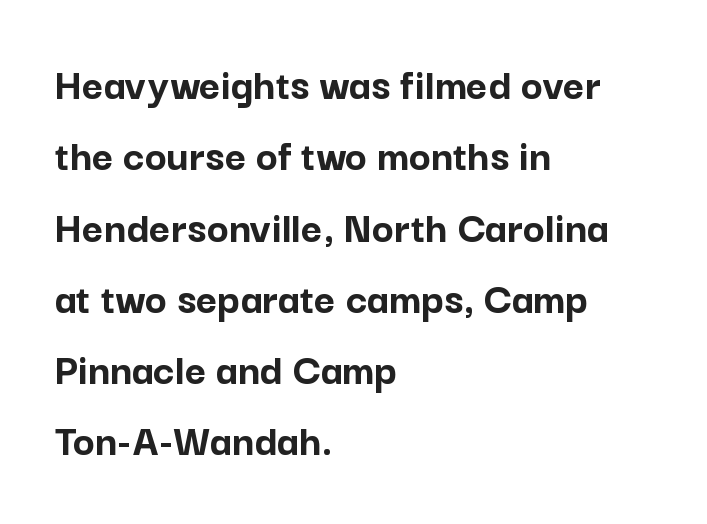
Q: Is the text bold? A: Yes.
Q: Is the text italic (slanted)? A: No, it is upright.
Q: Is the typeface a serif or a sans-serif typeface? A: Sans-serif.
Q: Is the text underlined? A: No.
Q: How is the paragraph aligned? A: Left-aligned.
Q: Is the spacing between letters normal or unusually wide? A: Normal.
Q: Is the spacing between lines tight, normal or loose? A: Normal.
Q: Width (condensed, normal, or wide)? A: Normal.
Q: Stroke contrast? A: Low.
Q: x-height? A: Medium.
Q: Monospaced? A: No.
